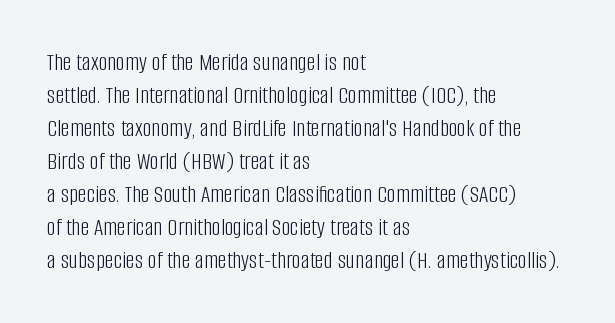
{"italic": "no", "bold": "no", "underline": "no", "align": "left", "line_spacing": "normal", "line_spacing_ratio": 1.32, "letter_spacing": "normal", "letter_spacing_em": 0.0, "glyph_px": 25}
